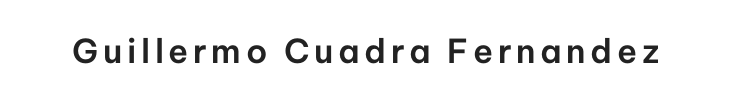
Q: Is the text italic (slanted)? A: No, it is upright.
Q: Is the typeface a serif or a sans-serif typeface? A: Sans-serif.
Q: Is the text underlined? A: No.
Q: Width (condensed, normal, or wide)? A: Normal.
Q: Stroke contrast? A: Low.
Q: x-height? A: Medium.
Q: Monospaced? A: No.
